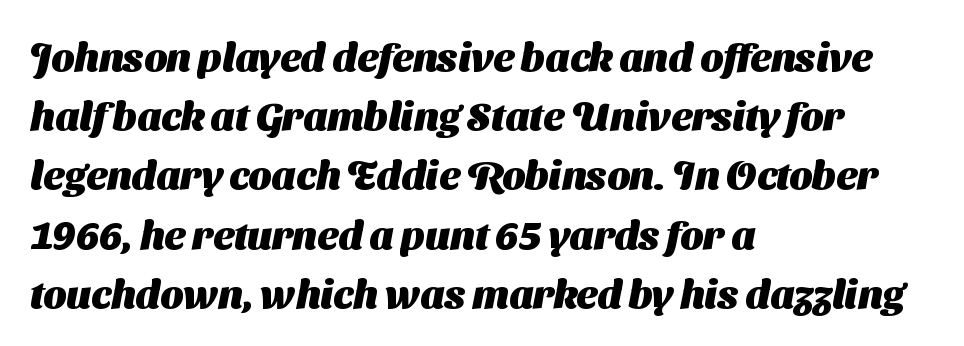
Spacing between characters is what you'd get straight out of the box. Pretty heavy lettering here — definitely bold. Check where the strokes stop: nothing finishes them off — pure sans. Varying glyph widths throughout — classic text-font behaviour.
